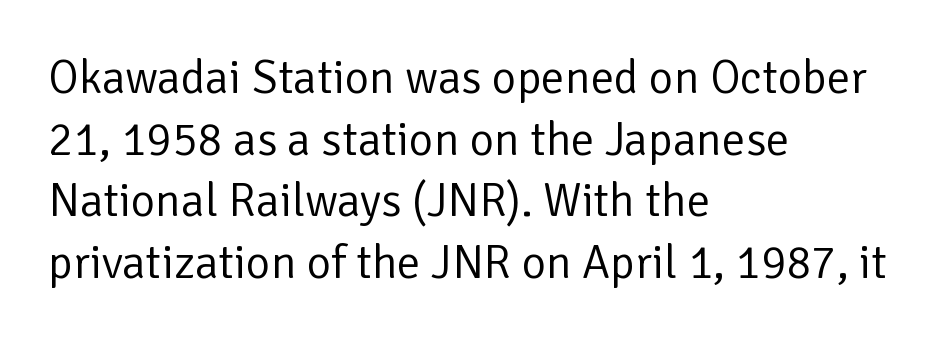
Q: Is the text bold? A: No.
Q: Is the text italic (slanted)? A: No, it is upright.
Q: Is the typeface a serif or a sans-serif typeface? A: Sans-serif.
Q: Is the text underlined? A: No.
Q: How is the paragraph aligned? A: Left-aligned.
Q: Is the spacing between letters normal or unusually wide? A: Normal.
Q: Is the spacing between lines tight, normal or loose? A: Normal.
Q: Width (condensed, normal, or wide)? A: Normal.
Q: Stroke contrast? A: Low.
Q: x-height? A: Medium.
Q: Monospaced? A: No.
